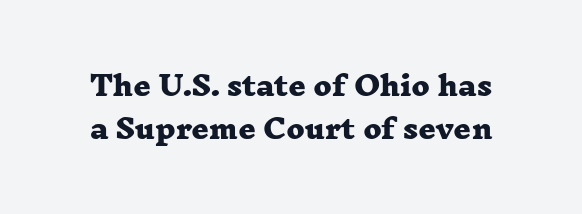
{"bold": "yes", "underline": "no", "align": "center", "line_spacing": "normal", "line_spacing_ratio": 1.6, "letter_spacing": "normal", "letter_spacing_em": 0.0, "glyph_px": 27}
